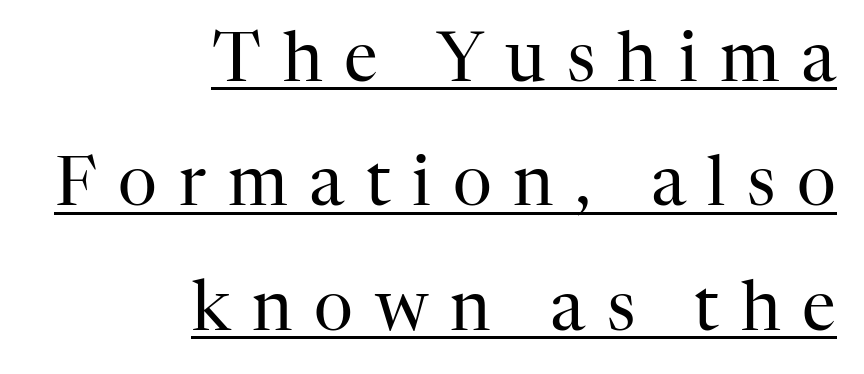
Serifs: yes, visible at the terminals of the letterforms. When letters stand straight like this, we call the style roman or upright. Caption: face not bold, strokes unweighted. Here the designer chose a conventional face with non-uniform glyph widths.
